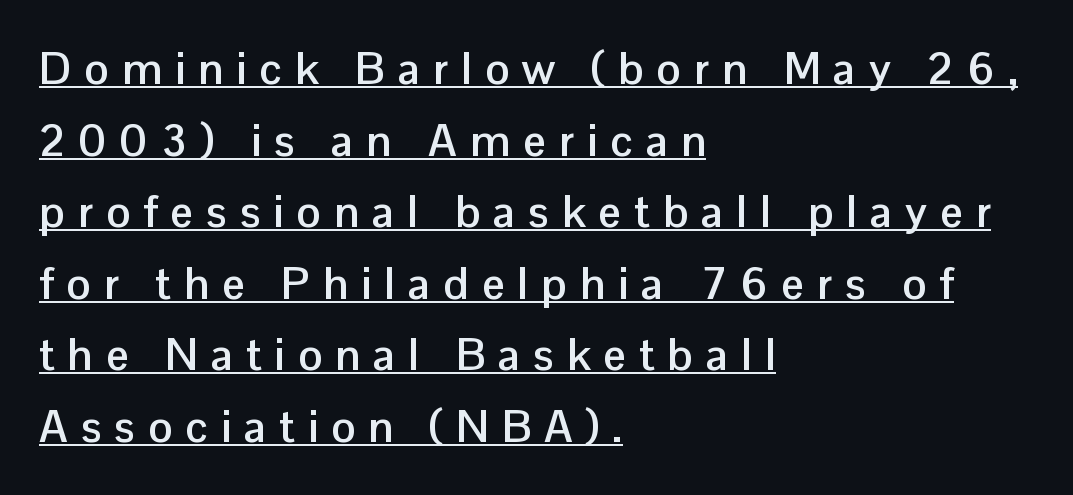
The image shows 45 px semibold sans-serif type, upright; set left-aligned, normal line spacing (1.59x), unusually wide letter spacing (+0.29 em), underlined; low stroke contrast and a medium x-height.
